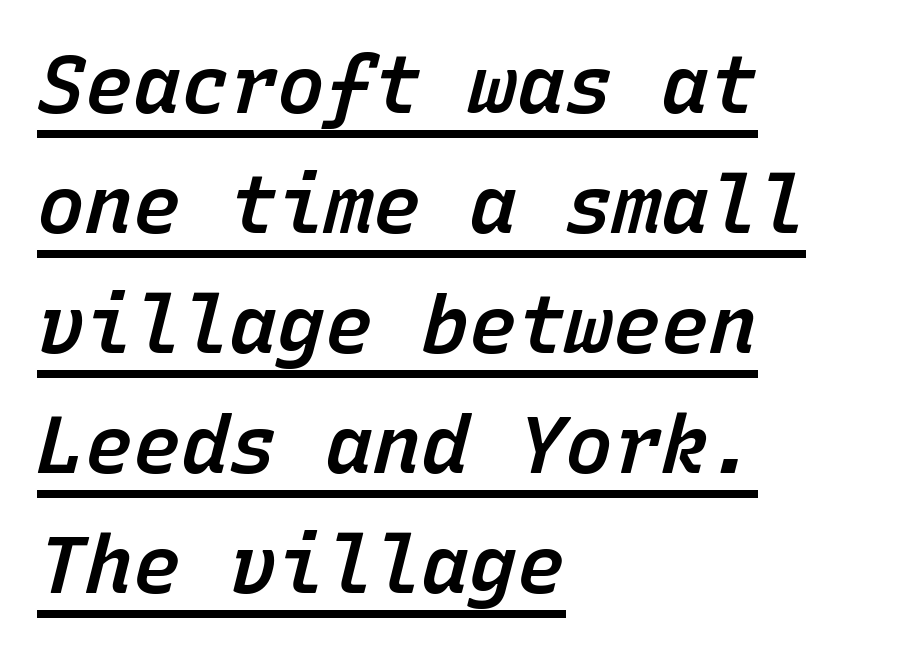
Standard letterfit; no display-style spreading of the glyphs. Monospaced: the letters line up in strict vertical columns. Rows of type keep a routine distance in the vertical direction. The paragraph shown leans on its left margin. Does a line run under the words? Yes, clearly. It's the slanting kind of type.
